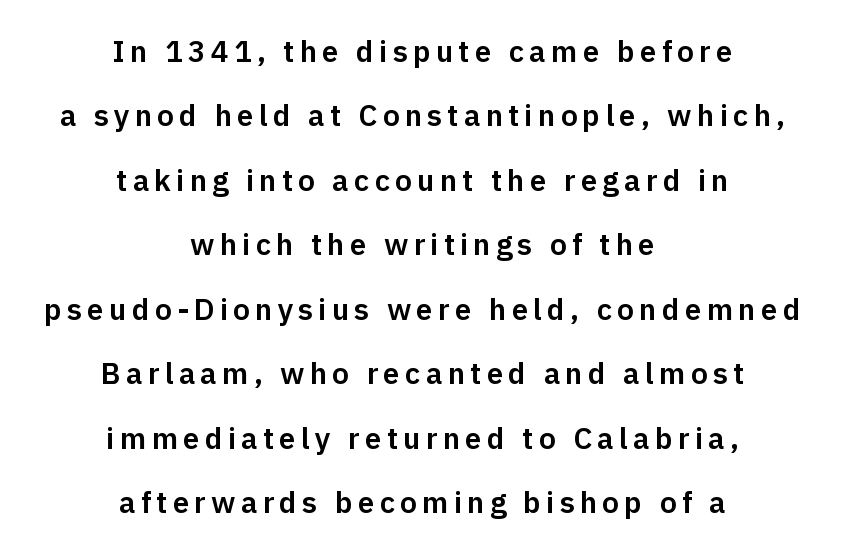
The image shows 30 px sans-serif type, upright; set centered, loose line spacing (2.15x), not underlined; low stroke contrast and a medium x-height.
